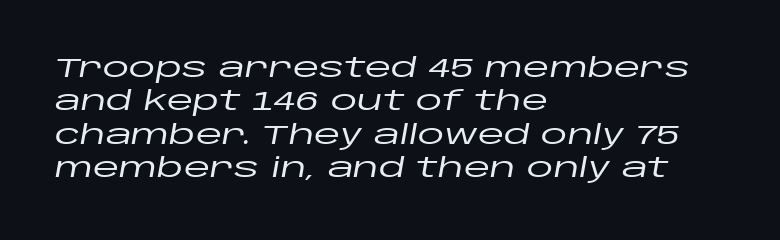
{"italic": "yes", "lean": "right", "slant_degrees": 10, "underline": "no", "align": "left", "line_spacing_ratio": 1.24, "letter_spacing": "normal", "letter_spacing_em": 0.0, "glyph_px": 27}
